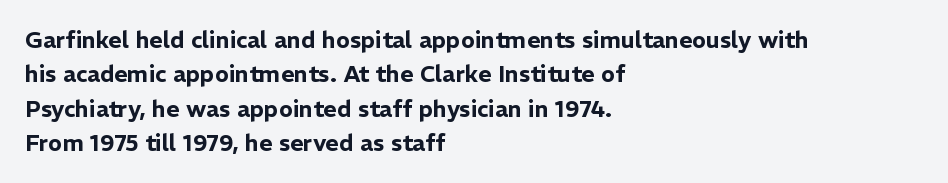
{"italic": "no", "underline": "no", "align": "left", "line_spacing": "normal", "line_spacing_ratio": 1.49, "letter_spacing": "normal", "letter_spacing_em": 0.0, "glyph_px": 23}
